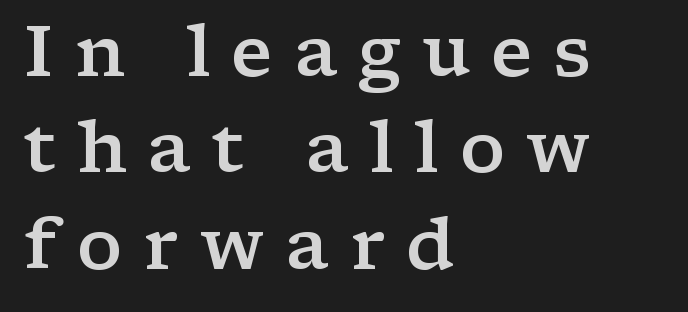
Q: Is the text bold? A: Semi-bold.
Q: Is the text italic (slanted)? A: No, it is upright.
Q: Is the typeface a serif or a sans-serif typeface? A: Serif.
Q: Is the text underlined? A: No.
Q: How is the paragraph aligned? A: Left-aligned.
Q: Is the spacing between letters normal or unusually wide? A: Unusually wide.
Q: Is the spacing between lines tight, normal or loose? A: Normal.
Q: Width (condensed, normal, or wide)? A: Wide.
Q: Stroke contrast? A: Low.
Q: x-height? A: Medium.
Q: Monospaced? A: No.
